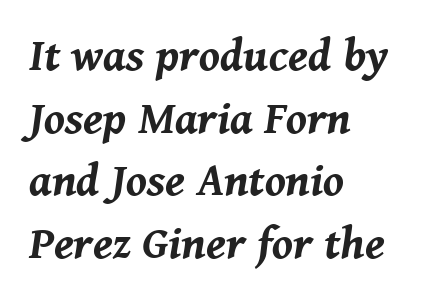
Look at the tracking — it's just the regular setting, nothing added. A typesetter would call this proportional, since set widths differ per character. Short and long lines alike share a common starting point at left. Vertically, the passage feels balanced, rows spaced as you'd expect. Is the type slanted? Yes — the strokes lean at a clear angle.
